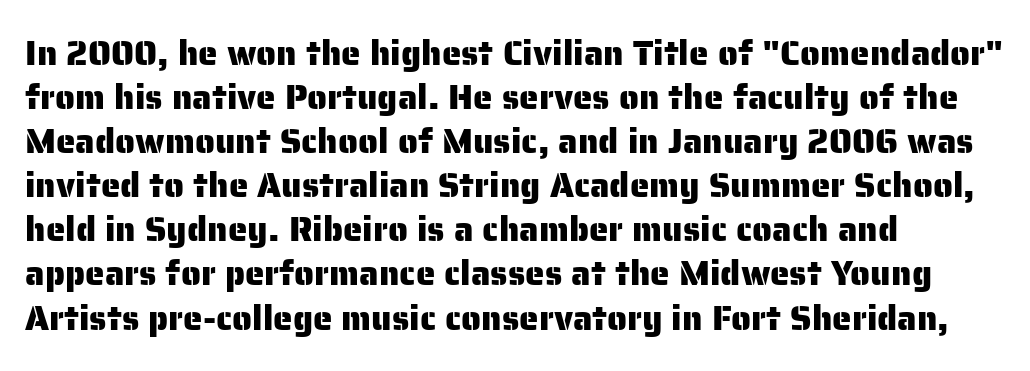
The image shows 35 px sans-serif type, upright; set left-aligned, normal line spacing (1.26x), normal letter spacing, not underlined; low stroke contrast and a medium x-height.
